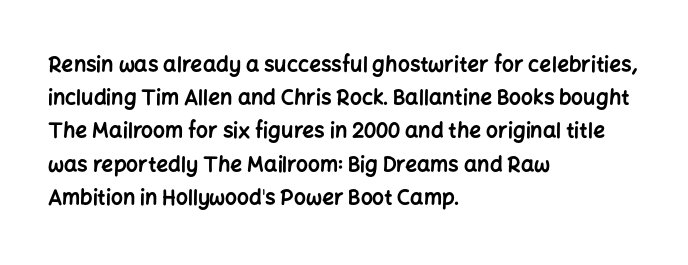
{"italic": "no", "bold": "yes", "underline": "no", "align": "left", "line_spacing": "normal", "line_spacing_ratio": 1.58, "letter_spacing": "normal", "letter_spacing_em": 0.0, "glyph_px": 21}
